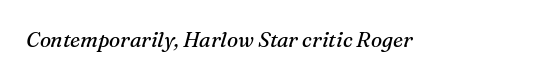
{"italic": "yes", "lean": "right", "slant_degrees": 16, "bold": "no", "underline": "no", "letter_spacing": "normal", "letter_spacing_em": 0.0, "glyph_px": 21}
